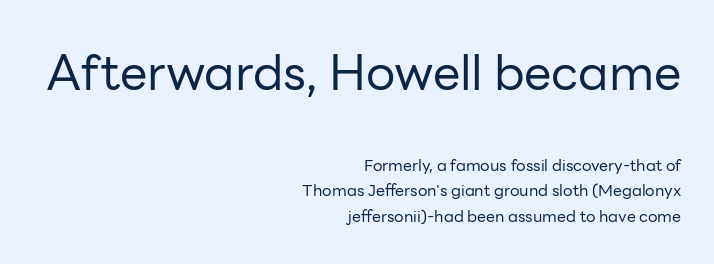
{"serif": "no", "italic": "no", "bold": "no", "weight": "regular", "width": "normal", "stroke_contrast": "low", "x_height": "medium", "monospaced": "no", "underline": "no", "align": "right", "line_spacing": "normal", "line_spacing_ratio": 1.62, "letter_spacing": "normal", "letter_spacing_em": 0.0, "larger_block": "first", "size_ratio": 3.06, "glyph_px": 49}
